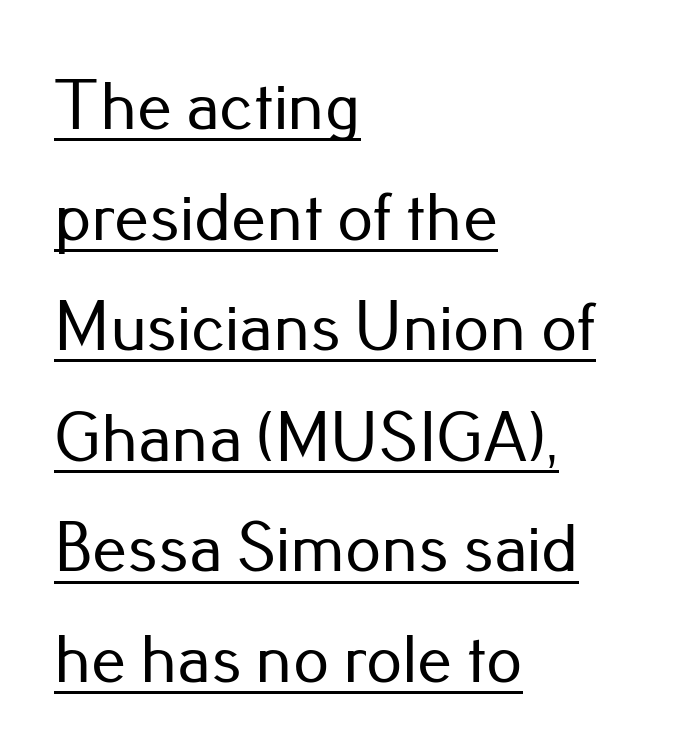
Q: Is the text italic (slanted)? A: No, it is upright.
Q: Is the typeface a serif or a sans-serif typeface? A: Sans-serif.
Q: Is the text underlined? A: Yes.
Q: How is the paragraph aligned? A: Left-aligned.
Q: Is the spacing between letters normal or unusually wide? A: Normal.
Q: Is the spacing between lines tight, normal or loose? A: Normal.
Q: Width (condensed, normal, or wide)? A: Normal.
Q: Stroke contrast? A: Low.
Q: x-height? A: Small.
Q: Monospaced? A: No.
